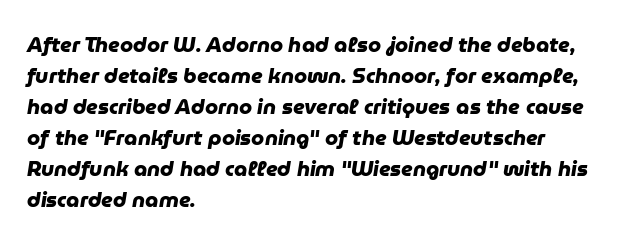
Q: Is the text bold? A: Yes.
Q: Is the text underlined? A: No.
Q: How is the paragraph aligned? A: Left-aligned.
Q: Is the spacing between letters normal or unusually wide? A: Normal.
Q: Is the spacing between lines tight, normal or loose? A: Normal.
